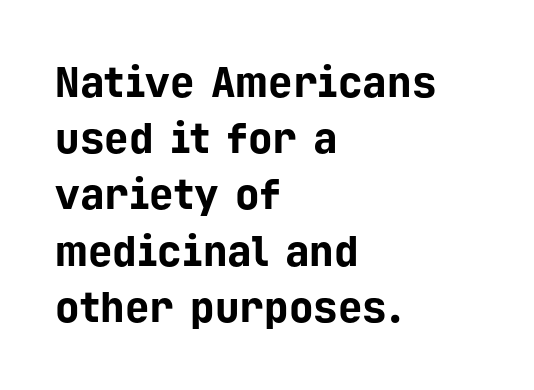
The image shows 41 px bold sans-serif type, upright, monospaced; set left-aligned, normal line spacing (1.37x), normal letter spacing, not underlined; low stroke contrast and a medium x-height.
